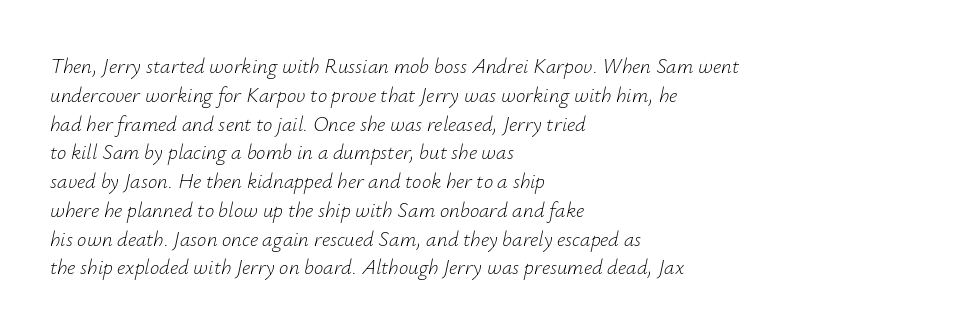
Vertical stems look standard width or narrower in stroke. Descender tails drop into unmarked territory. The leading is moderate, giving the passage an even texture. It's the slanting kind of type. The letters sit at their default tracking, neither squeezed nor spread. Each line starts at the same left margin while the right side varies.
